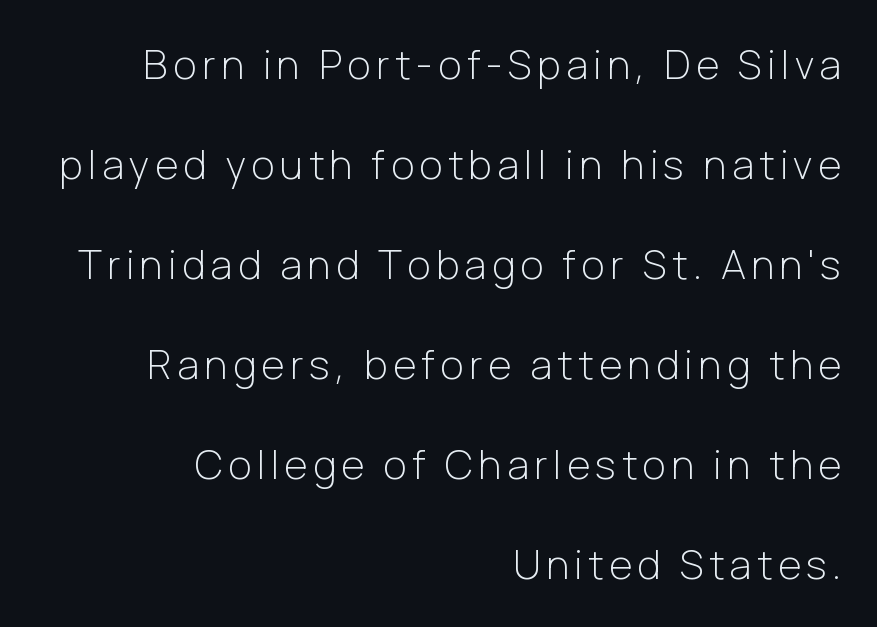
Q: Is the text bold? A: No.
Q: Is the text italic (slanted)? A: No, it is upright.
Q: Is the typeface a serif or a sans-serif typeface? A: Sans-serif.
Q: Is the text underlined? A: No.
Q: How is the paragraph aligned? A: Right-aligned.
Q: Is the spacing between lines tight, normal or loose? A: Loose.
Q: Width (condensed, normal, or wide)? A: Normal.
Q: Stroke contrast? A: Low.
Q: x-height? A: Medium.
Q: Monospaced? A: No.
